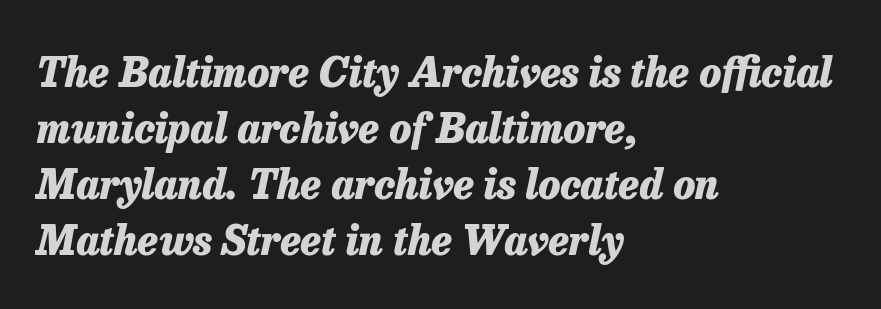
Descenders hang freely into open space. The rendering anchors every line to the left-hand side. Yep, that's italic — everything's leaning. A typesetter would call this proportional, since set widths differ per character.
